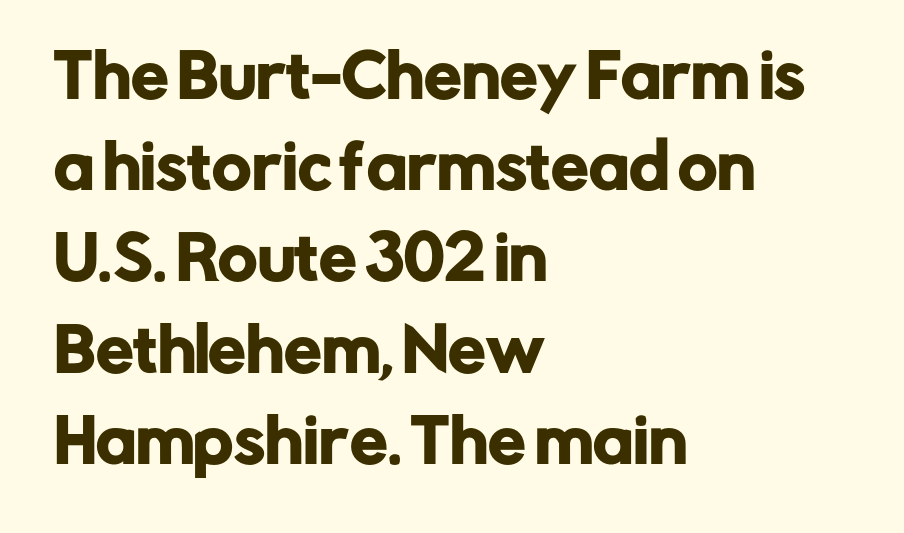
{"serif": "no", "italic": "no", "width": "normal", "stroke_contrast": "low", "x_height": "medium", "monospaced": "no", "underline": "no", "align": "left", "line_spacing": "normal", "line_spacing_ratio": 1.52, "letter_spacing": "normal", "letter_spacing_em": 0.0, "glyph_px": 60}
